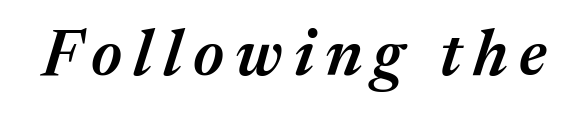
{"italic": "yes", "lean": "right", "slant_degrees": 17, "bold": "semi", "weight": "semibold", "width": "normal", "stroke_contrast": "medium", "x_height": "medium", "monospaced": "no", "underline": "no", "glyph_px": 65}
